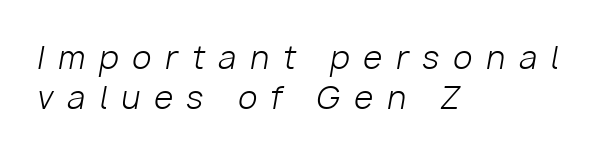
{"italic": "yes", "lean": "right", "slant_degrees": 10, "bold": "no", "weight": "light", "width": "normal", "stroke_contrast": "low", "x_height": "medium", "monospaced": "no", "underline": "no", "align": "left", "line_spacing": "normal", "line_spacing_ratio": 1.29, "letter_spacing": "wide", "letter_spacing_em": 0.45, "glyph_px": 31}
